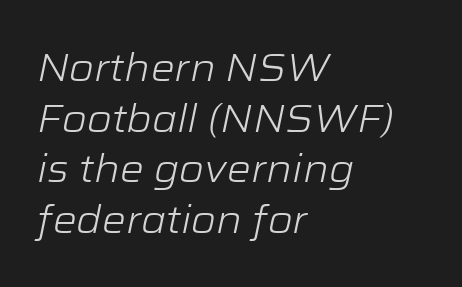
The image shows 38 px light, wide type, italic (leaning right); set left-aligned, normal line spacing (1.33x), normal letter spacing, not underlined; low stroke contrast and a medium x-height.
